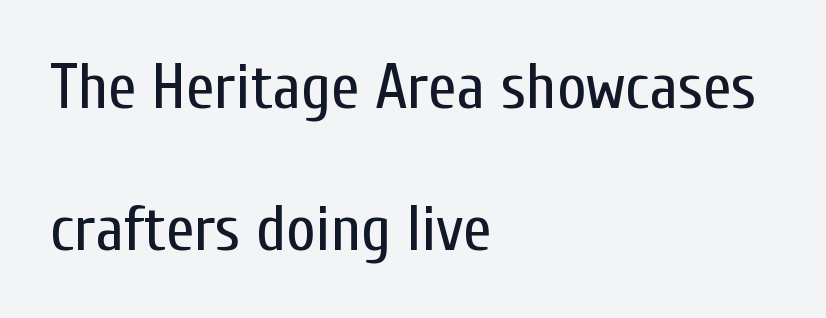
The image shows 64 px regular-weight, condensed sans-serif type, upright; set left-aligned, loose line spacing (2.22x), normal letter spacing, not underlined; low stroke contrast and a medium x-height.
